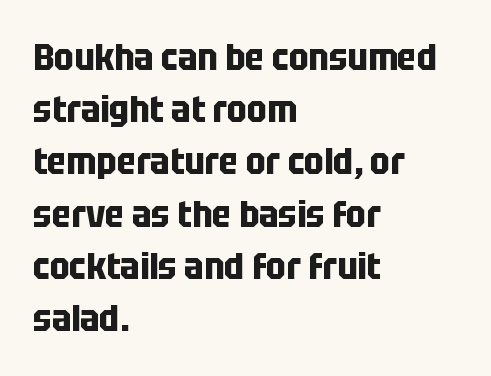
The image shows 37 px bold, condensed sans-serif type, upright; set left-aligned, normal line spacing (1.41x), normal letter spacing, not underlined; low stroke contrast and a large x-height.
